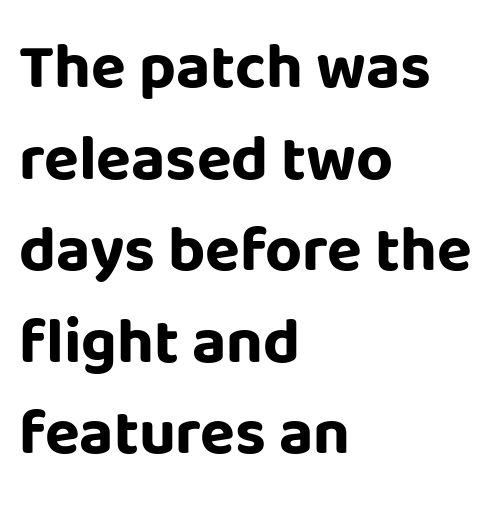
Q: Is the text bold? A: Yes.
Q: Is the text italic (slanted)? A: No, it is upright.
Q: Is the typeface a serif or a sans-serif typeface? A: Sans-serif.
Q: Is the text underlined? A: No.
Q: How is the paragraph aligned? A: Left-aligned.
Q: Is the spacing between letters normal or unusually wide? A: Normal.
Q: Is the spacing between lines tight, normal or loose? A: Normal.
Q: Width (condensed, normal, or wide)? A: Normal.
Q: Stroke contrast? A: Low.
Q: x-height? A: Large.
Q: Monospaced? A: No.
